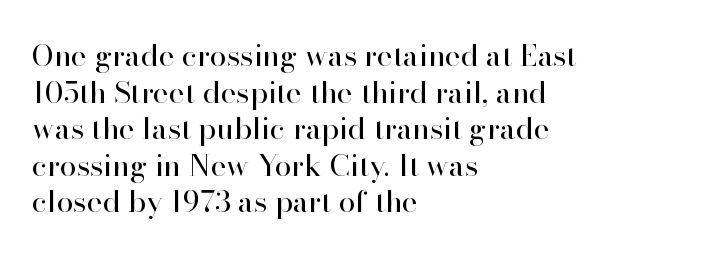
Q: Is the text bold? A: No.
Q: Is the text italic (slanted)? A: No, it is upright.
Q: Is the typeface a serif or a sans-serif typeface? A: Serif.
Q: Is the text underlined? A: No.
Q: How is the paragraph aligned? A: Left-aligned.
Q: Is the spacing between letters normal or unusually wide? A: Normal.
Q: Width (condensed, normal, or wide)? A: Normal.
Q: Stroke contrast? A: High.
Q: x-height? A: Small.
Q: Monospaced? A: No.
